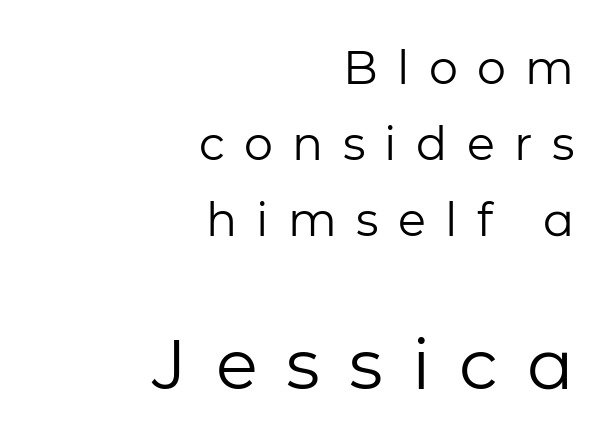
The image shows 69 px regular-weight sans-serif type, upright; set right-aligned, normal line spacing (1.65x), unusually wide letter spacing (+0.42 em), not underlined; the second (bottom) block is 1.5x larger; low stroke contrast and a medium x-height.
